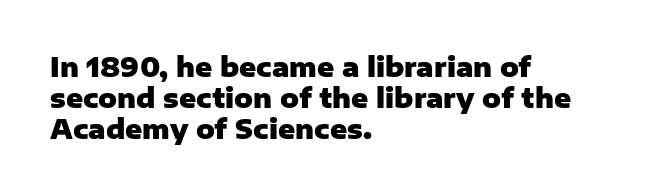
{"italic": "no", "bold": "yes", "underline": "no", "align": "left", "line_spacing_ratio": 1.2, "letter_spacing": "normal", "letter_spacing_em": 0.0, "glyph_px": 26}
